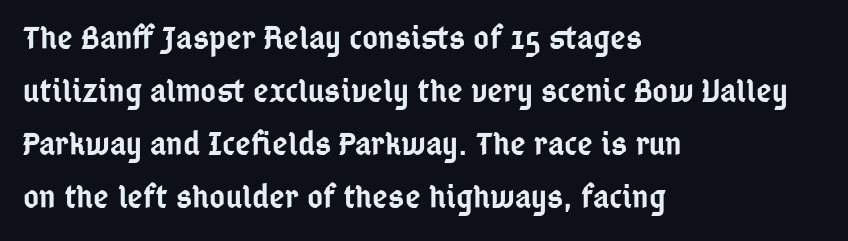
Q: Is the text bold? A: Semi-bold.
Q: Is the text italic (slanted)? A: No, it is upright.
Q: Is the typeface a serif or a sans-serif typeface? A: Sans-serif.
Q: Is the text underlined? A: No.
Q: How is the paragraph aligned? A: Left-aligned.
Q: Is the spacing between letters normal or unusually wide? A: Normal.
Q: Is the spacing between lines tight, normal or loose? A: Normal.
Q: Width (condensed, normal, or wide)? A: Condensed.
Q: Stroke contrast? A: Low.
Q: x-height? A: Medium.
Q: Monospaced? A: No.
